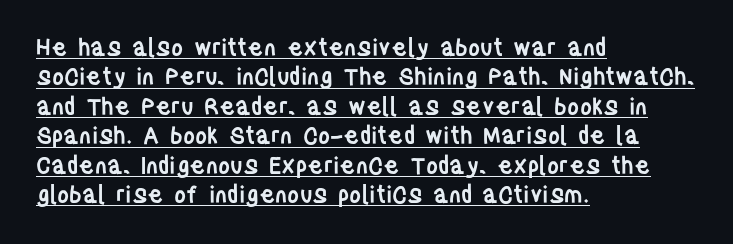
{"italic": "no", "bold": "semi", "underline": "yes", "align": "left", "line_spacing": "normal", "line_spacing_ratio": 1.28, "letter_spacing": "normal", "letter_spacing_em": 0.0, "glyph_px": 23}
